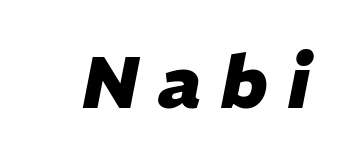
The image shows 73 px heavy type, italic (leaning right); set unusually wide letter spacing (+0.27 em), not underlined; low stroke contrast and a medium x-height.
